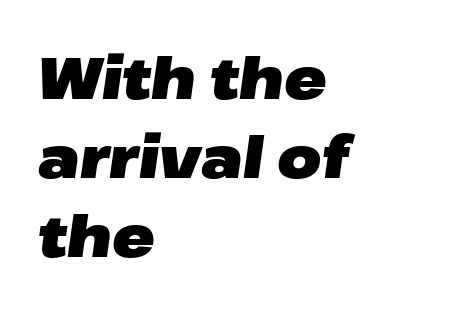
Here the designer chose a conventional face with non-uniform glyph widths. Successive baselines arrive at the customary interval. These lines carry a lot of weight — the face is fully bold. In CSS terms this would be text-align: left. There is no visible air inserted between adjacent glyphs.
